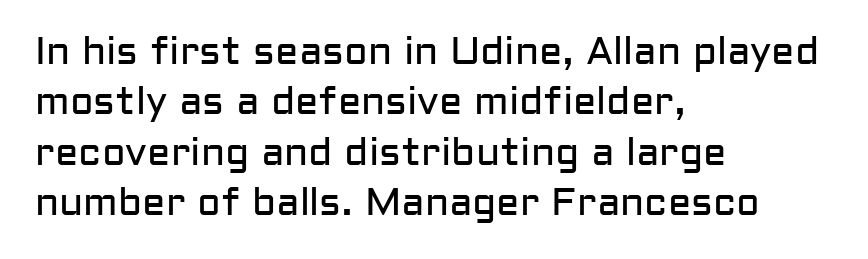
Q: Is the text bold? A: No.
Q: Is the text italic (slanted)? A: No, it is upright.
Q: Is the typeface a serif or a sans-serif typeface? A: Sans-serif.
Q: Is the text underlined? A: No.
Q: How is the paragraph aligned? A: Left-aligned.
Q: Is the spacing between letters normal or unusually wide? A: Normal.
Q: Is the spacing between lines tight, normal or loose? A: Normal.
Q: Width (condensed, normal, or wide)? A: Normal.
Q: Stroke contrast? A: Low.
Q: x-height? A: Medium.
Q: Monospaced? A: No.
